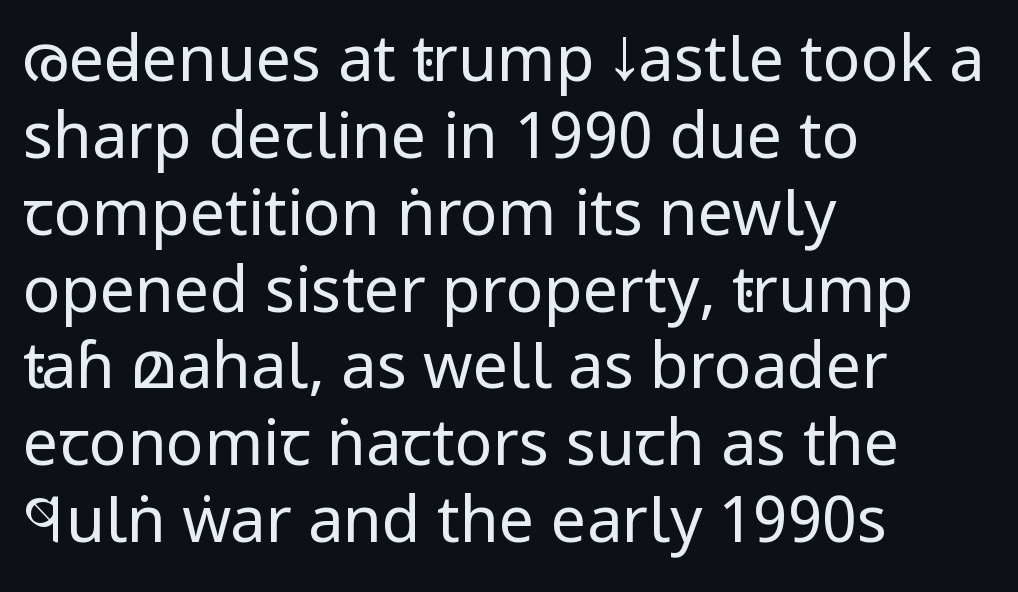
The image shows 63 px regular-weight, condensed sans-serif type, upright; set left-aligned, line spacing 1.22x, normal letter spacing, not underlined; low stroke contrast and a large x-height.
